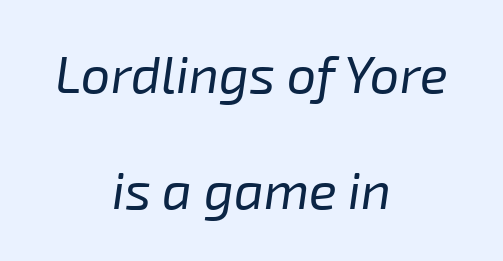
Q: Is the text bold? A: No.
Q: Is the text italic (slanted)? A: Yes, it leans right by about 8 degrees.
Q: Is the text underlined? A: No.
Q: How is the paragraph aligned? A: Centered.
Q: Is the spacing between letters normal or unusually wide? A: Normal.
Q: Is the spacing between lines tight, normal or loose? A: Loose.
Q: Width (condensed, normal, or wide)? A: Normal.
Q: Stroke contrast? A: Low.
Q: x-height? A: Medium.
Q: Monospaced? A: No.
